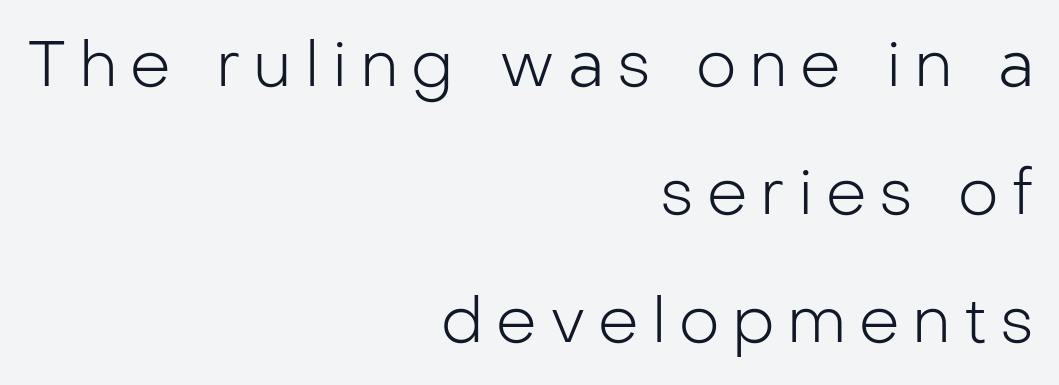
The image shows 64 px light sans-serif type, upright; set right-aligned, loose line spacing (2.0x), unusually wide letter spacing (+0.2 em), not underlined; low stroke contrast and a medium x-height.
